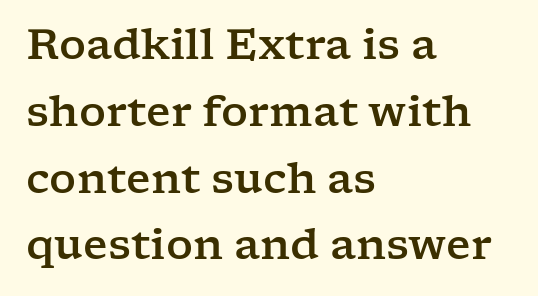
{"serif": "yes", "italic": "no", "width": "wide", "stroke_contrast": "low", "x_height": "medium", "monospaced": "no", "underline": "no", "align": "left", "line_spacing": "normal", "line_spacing_ratio": 1.59, "letter_spacing": "normal", "letter_spacing_em": 0.0, "glyph_px": 42}
